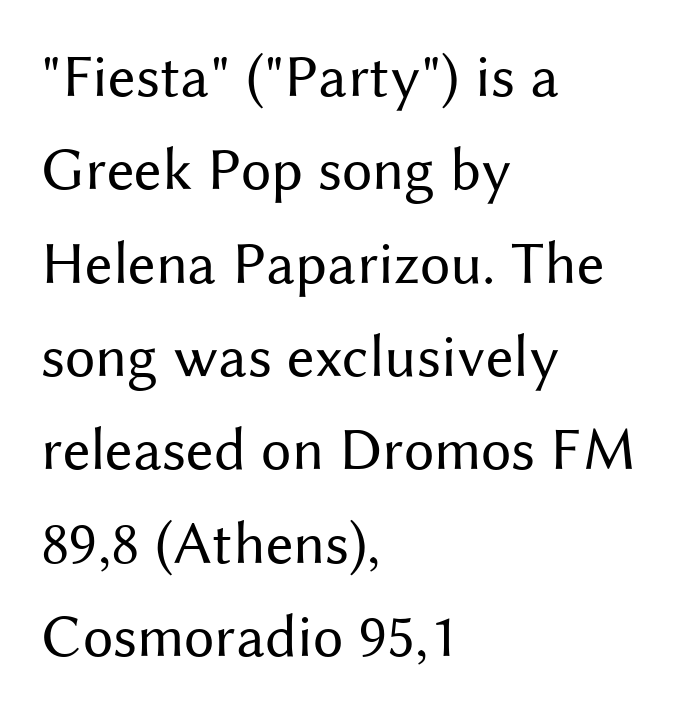
Q: Is the text bold? A: No.
Q: Is the text italic (slanted)? A: No, it is upright.
Q: Is the typeface a serif or a sans-serif typeface? A: Sans-serif.
Q: Is the text underlined? A: No.
Q: How is the paragraph aligned? A: Left-aligned.
Q: Is the spacing between letters normal or unusually wide? A: Normal.
Q: Is the spacing between lines tight, normal or loose? A: Normal.
Q: Width (condensed, normal, or wide)? A: Normal.
Q: Stroke contrast? A: Medium.
Q: x-height? A: Medium.
Q: Monospaced? A: No.
